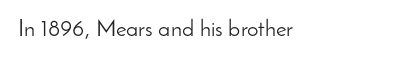
The type is set solid horizontally, with unmodified tracking. Words float on clear page, feet unadorned. A quiet, ordinary-to-light weight characterises the typeface. The type sits square on the baseline with zero lean.
